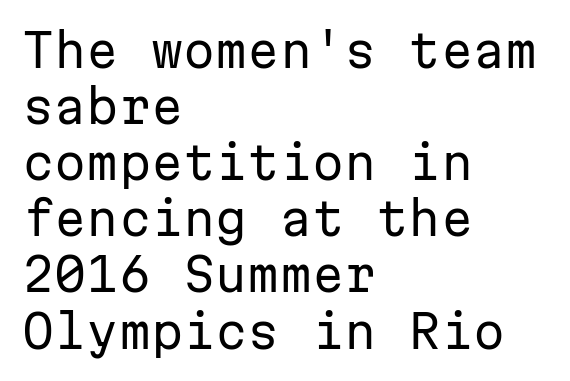
This is roman type, the default non-slanted kind. Note the uniform advance width — an 'i' takes as much space as an 'm'. The characters are drawn with everyday or finer stroke widths. Nothing unusual about the tracking: characters are spaced as the font intends.
